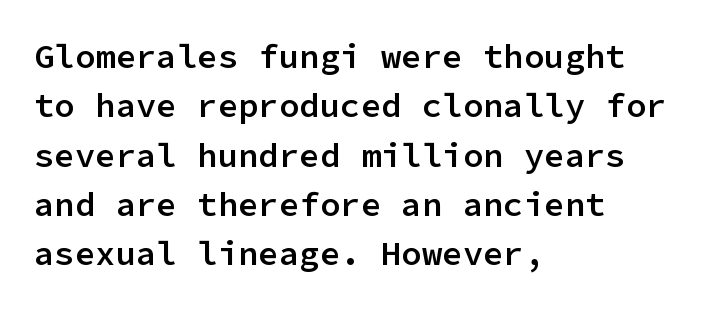
The image shows 34 px semibold sans-serif type, upright, monospaced; set left-aligned, normal line spacing (1.45x), normal letter spacing, not underlined; low stroke contrast and a medium x-height.
